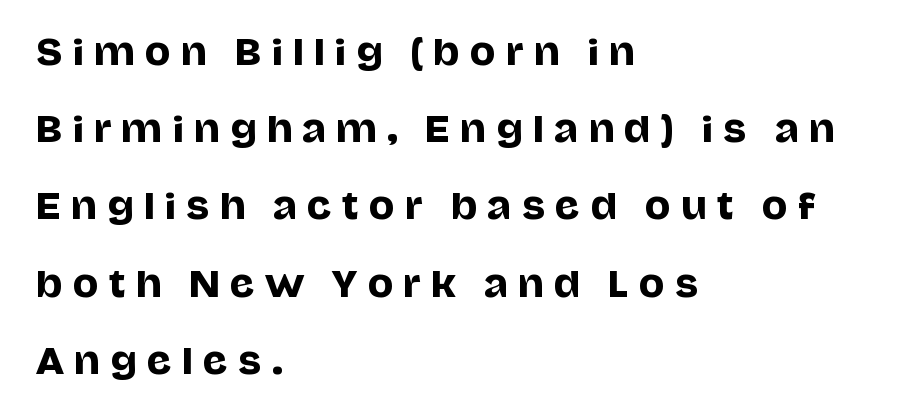
{"serif": "no", "italic": "no", "width": "normal", "stroke_contrast": "low", "x_height": "large", "monospaced": "no", "underline": "no", "align": "left", "line_spacing": "loose", "line_spacing_ratio": 2.27, "letter_spacing": "wide", "letter_spacing_em": 0.3, "glyph_px": 34}
